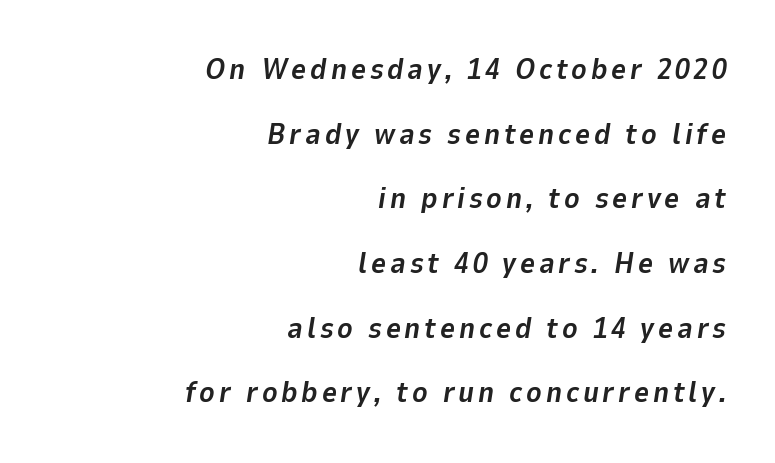
Q: Is the text bold? A: Yes.
Q: Is the text italic (slanted)? A: Yes, it leans right by about 9 degrees.
Q: Is the text underlined? A: No.
Q: How is the paragraph aligned? A: Right-aligned.
Q: Is the spacing between lines tight, normal or loose? A: Loose.
Q: Width (condensed, normal, or wide)? A: Normal.
Q: Stroke contrast? A: Low.
Q: x-height? A: Medium.
Q: Monospaced? A: No.
